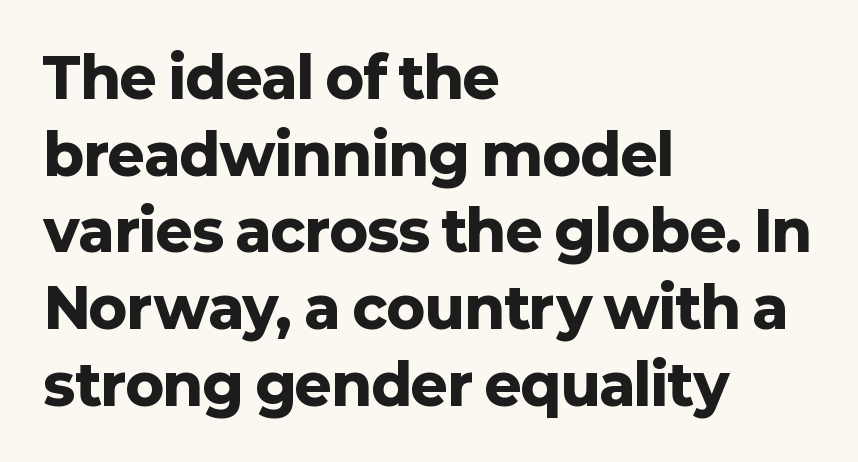
{"serif": "no", "italic": "no", "bold": "yes", "weight": "heavy", "width": "normal", "stroke_contrast": "low", "x_height": "medium", "monospaced": "no", "underline": "no", "align": "left", "line_spacing": "normal", "line_spacing_ratio": 1.37, "letter_spacing": "normal", "letter_spacing_em": 0.0, "glyph_px": 56}
